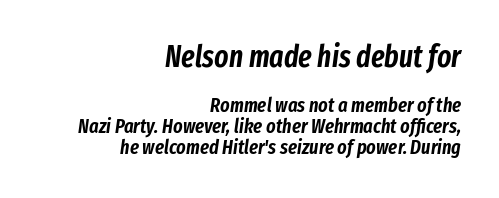
Posture: slanted. Do the characters align in a grid? No, the font is proportional. Top chunk: large. Bottom chunk: small. A typesetter would call this leading minimal, almost set solid. Lines of text with bare space underneath. Where is the straight margin? On the right.
